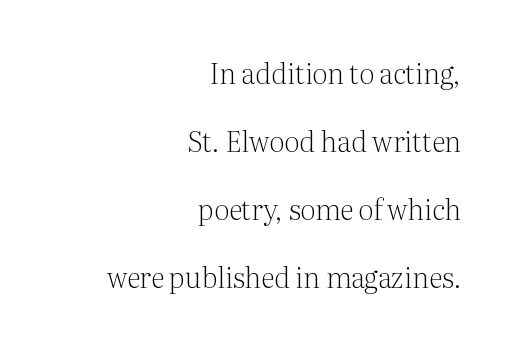
{"serif": "yes", "italic": "no", "bold": "no", "weight": "light", "width": "normal", "stroke_contrast": "medium", "x_height": "medium", "monospaced": "no", "underline": "no", "align": "right", "line_spacing": "loose", "line_spacing_ratio": 2.43, "letter_spacing": "normal", "letter_spacing_em": 0.0, "glyph_px": 28}
